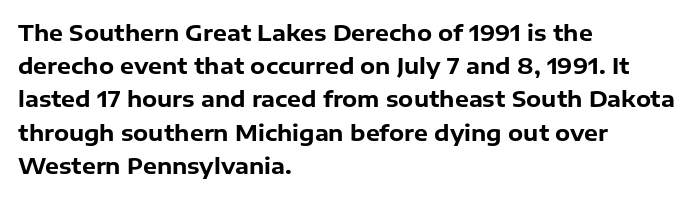
Q: Is the text bold? A: Yes.
Q: Is the text italic (slanted)? A: No, it is upright.
Q: Is the text underlined? A: No.
Q: How is the paragraph aligned? A: Left-aligned.
Q: Is the spacing between letters normal or unusually wide? A: Normal.
Q: Is the spacing between lines tight, normal or loose? A: Normal.
